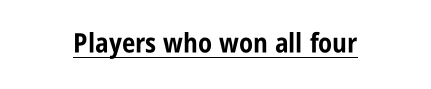
{"italic": "no", "bold": "yes", "underline": "yes", "letter_spacing": "normal", "letter_spacing_em": 0.0, "glyph_px": 27}
